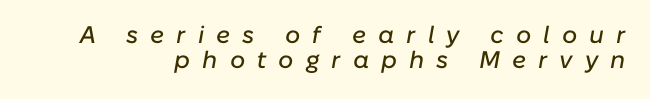
The image shows 24 px text type, italic (leaning right); set tight line spacing (1.06x), unusually wide letter spacing (+0.5 em), not underlined.
